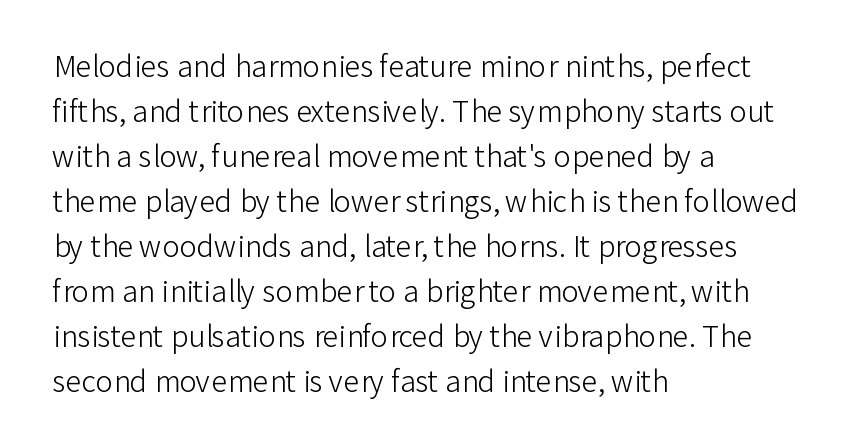
The image shows 29 px light sans-serif type, upright; set left-aligned, normal line spacing (1.55x), normal letter spacing, not underlined; low stroke contrast and a medium x-height.
